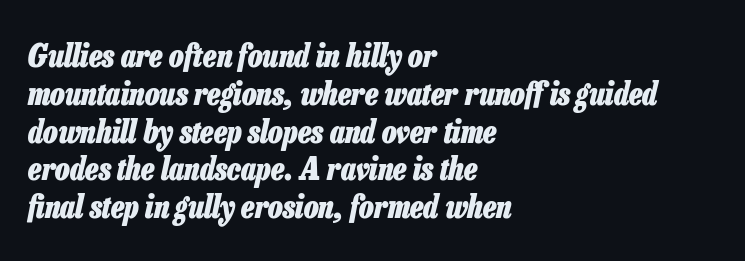
A typesetter would mark this as italic. The string is rendered with underlining switched off. The face used here is proportionally spaced, like ordinary book or web type. Strokes here are thick enough to call this a true bold. Tracking here is standard; glyphs follow each other at the usual distance.
